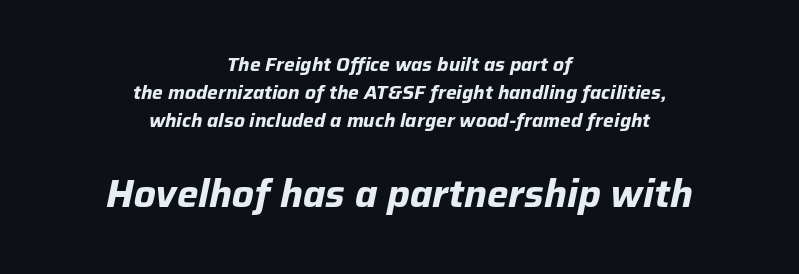
{"italic": "yes", "lean": "right", "slant_degrees": 12, "bold": "yes", "weight": "bold", "width": "normal", "stroke_contrast": "low", "x_height": "medium", "monospaced": "no", "underline": "no", "align": "center", "line_spacing": "normal", "line_spacing_ratio": 1.47, "letter_spacing": "normal", "letter_spacing_em": 0.0, "larger_block": "second", "size_ratio": 2.0, "glyph_px": 38}
